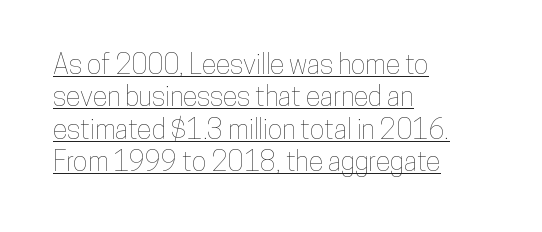
The rendering uses the underline text-decoration. Does extra space separate the letters? No, they use regular spacing. It's the straight-up-and-down kind of type. Alignment: flush left.
